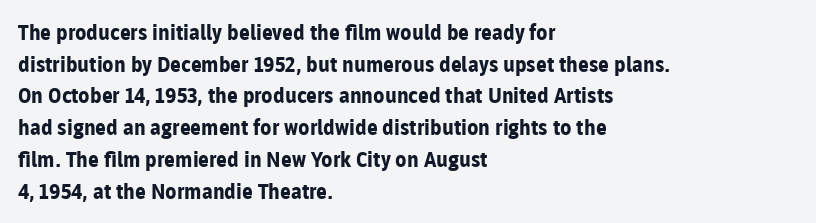
This is roman type, the default non-slanted kind. Observe the ordinary spacing: letters are neighbours, not strangers. The space between consecutive lines is moderate. Leftover space on each line is placed entirely after the last word. The string is rendered with underlining switched off. What weight is shown? A full bold with thick strokes.
